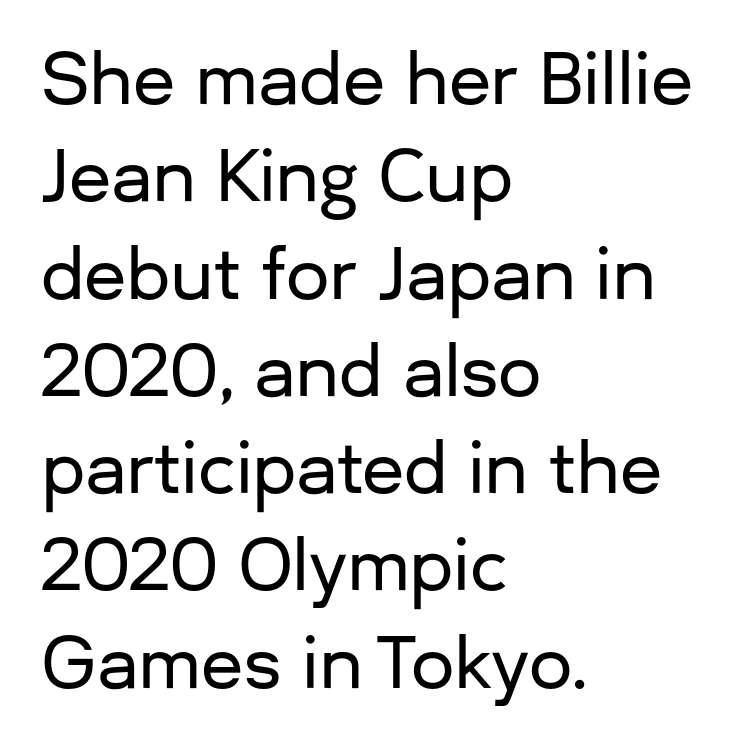
Teacher's note: observe the even left margin — that is flush-left alignment. The foot of each line stays bare and open. Proportional: the letters do not fall into vertical columns. Honestly, the letter spacing is just normal — you wouldn't notice it.
